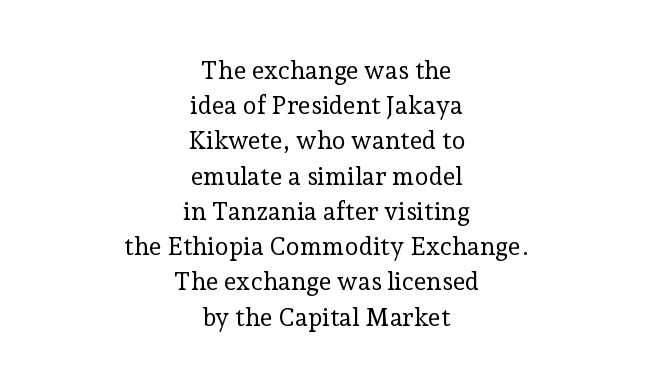
Upright lettering throughout. Line spacing here is normal. This rendering features lettering with no underline. The letterforms sit shoulder to shoulder at normal distance. Alignment: centered. No heavy texture on the line: the type isn't bold.
